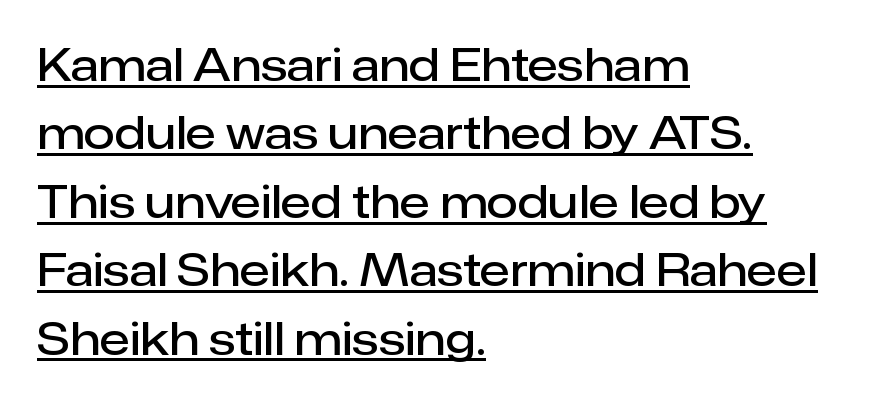
A fair bit of extra ink — the face is semibold, not bold. The line texture is even and compact thanks to regular tracking. A continuous stroke trails under the words, as in a hyperlink. Unlike a traditional serif, this face leaves its strokes unadorned. The setting favours the left margin, as ordinary paragraphs usually do.
